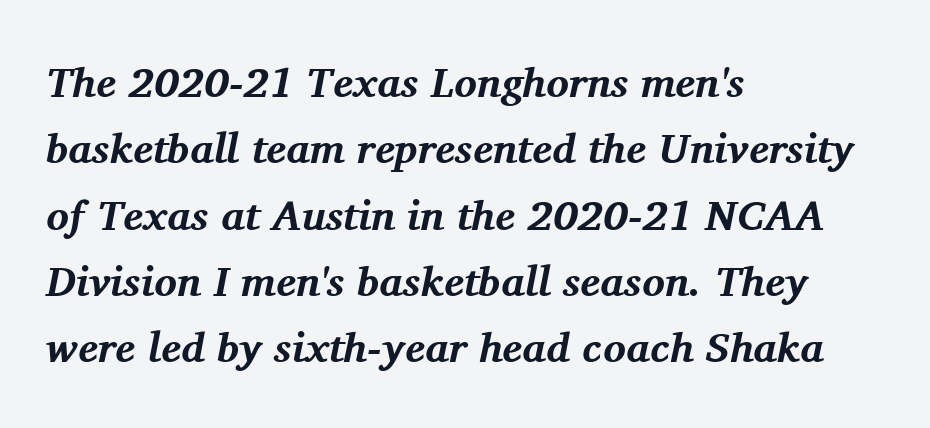
The image shows 42 px bold serif type, italic (leaning right); set left-aligned, normal line spacing (1.58x), normal letter spacing, not underlined; medium stroke contrast and a medium x-height.
